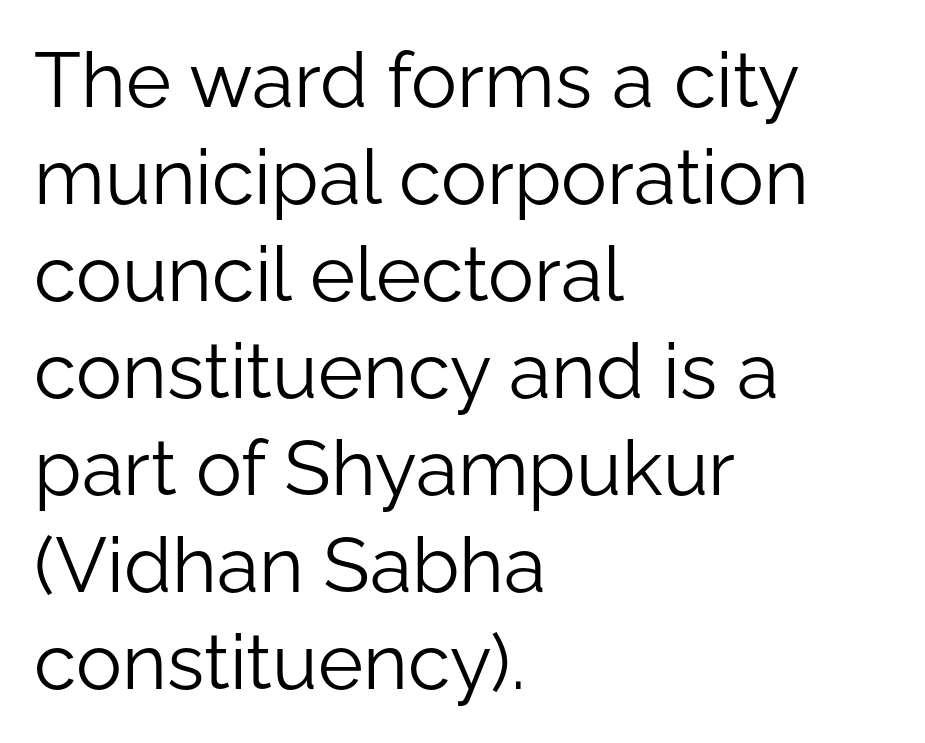
{"serif": "no", "italic": "no", "bold": "no", "weight": "light", "width": "normal", "stroke_contrast": "low", "x_height": "medium", "monospaced": "no", "underline": "no", "align": "left", "line_spacing": "normal", "line_spacing_ratio": 1.26, "letter_spacing": "normal", "letter_spacing_em": 0.0, "glyph_px": 77}
